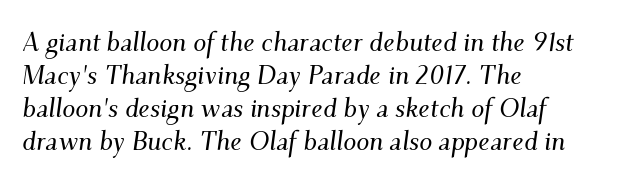
{"italic": "yes", "lean": "right", "slant_degrees": 9, "underline": "no", "align": "left", "line_spacing": "normal", "line_spacing_ratio": 1.27, "letter_spacing": "normal", "letter_spacing_em": 0.0, "glyph_px": 26}
